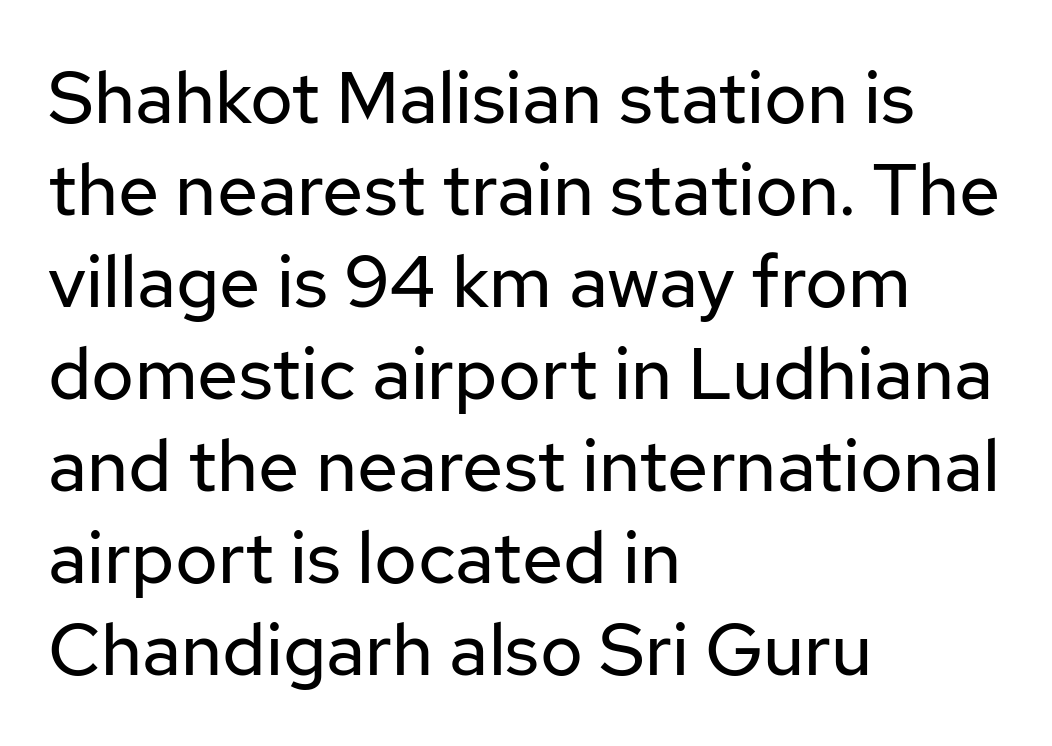
The image shows 73 px regular-weight sans-serif type, upright; set left-aligned, normal line spacing (1.26x), normal letter spacing, not underlined; low stroke contrast and a medium x-height.
